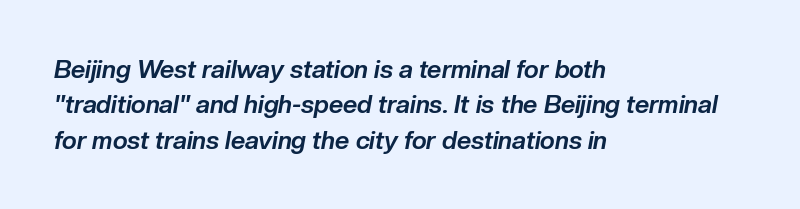
{"italic": "yes", "lean": "right", "slant_degrees": 10, "bold": "yes", "underline": "no", "align": "left", "line_spacing": "normal", "line_spacing_ratio": 1.42, "letter_spacing": "normal", "letter_spacing_em": 0.0, "glyph_px": 25}
